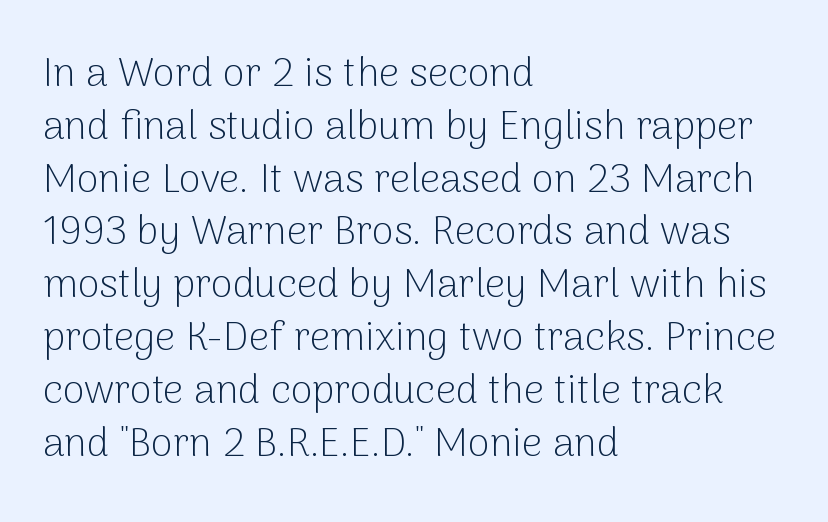
The type family on display is of the sans-serif kind. The passage shown has conventional tracking throughout. The typesetter chose a ragged-right arrangement here. Stems here are at most as thick as an everyday book face. This sample has the flowing, uneven cadence of proportional lettering.
